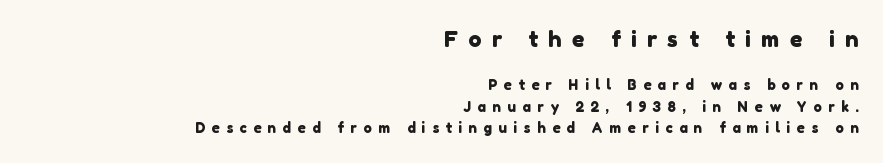
{"underline": "no", "align": "right", "line_spacing": "normal", "line_spacing_ratio": 1.53, "letter_spacing": "wide", "letter_spacing_em": 0.47, "larger_block": "first", "size_ratio": 1.57, "glyph_px": 22}
